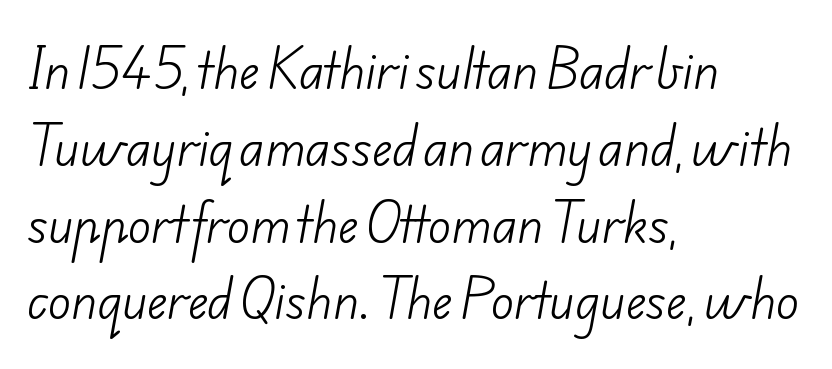
Q: Is the text bold? A: No.
Q: Is the typeface a serif or a sans-serif typeface? A: Sans-serif.
Q: Is the text underlined? A: No.
Q: How is the paragraph aligned? A: Left-aligned.
Q: Is the spacing between letters normal or unusually wide? A: Normal.
Q: Is the spacing between lines tight, normal or loose? A: Normal.
Q: Width (condensed, normal, or wide)? A: Normal.
Q: Stroke contrast? A: Low.
Q: x-height? A: Small.
Q: Monospaced? A: No.
